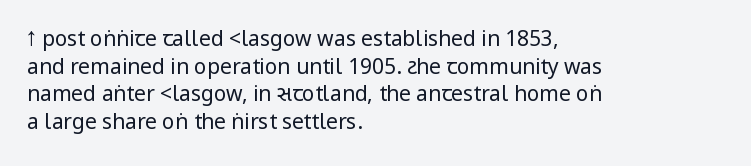
{"italic": "no", "bold": "no", "underline": "no", "align": "left", "line_spacing": "normal", "line_spacing_ratio": 1.32, "letter_spacing": "normal", "letter_spacing_em": 0.0, "glyph_px": 21}
